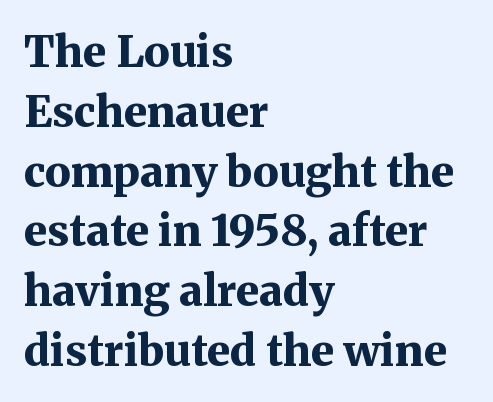
{"serif": "yes", "italic": "no", "bold": "yes", "weight": "bold", "width": "normal", "stroke_contrast": "medium", "x_height": "medium", "monospaced": "no", "underline": "no", "align": "left", "line_spacing": "normal", "line_spacing_ratio": 1.39, "letter_spacing": "normal", "letter_spacing_em": 0.0, "glyph_px": 43}
